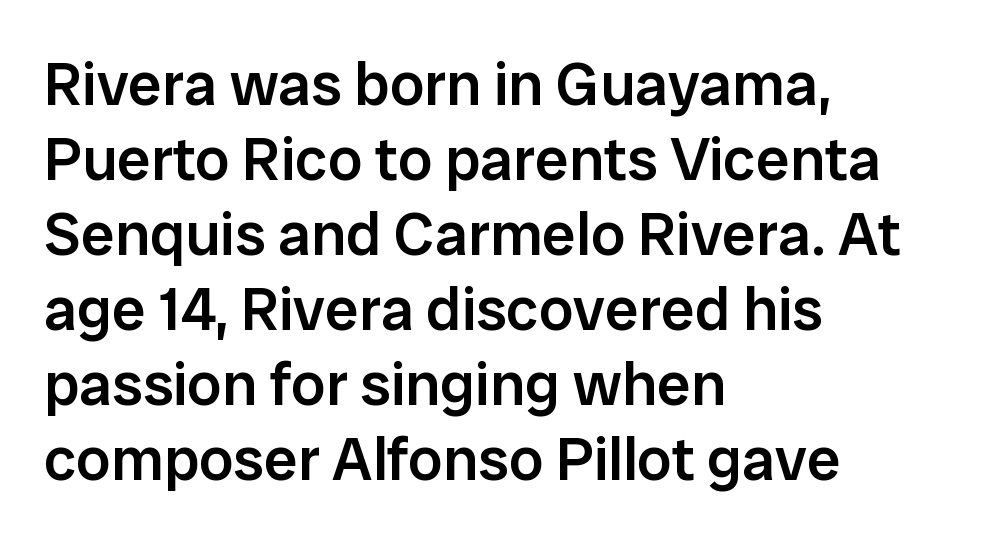
Q: Is the text bold? A: Semi-bold.
Q: Is the text italic (slanted)? A: No, it is upright.
Q: Is the typeface a serif or a sans-serif typeface? A: Sans-serif.
Q: Is the text underlined? A: No.
Q: How is the paragraph aligned? A: Left-aligned.
Q: Is the spacing between letters normal or unusually wide? A: Normal.
Q: Width (condensed, normal, or wide)? A: Normal.
Q: Stroke contrast? A: Low.
Q: x-height? A: Medium.
Q: Monospaced? A: No.
